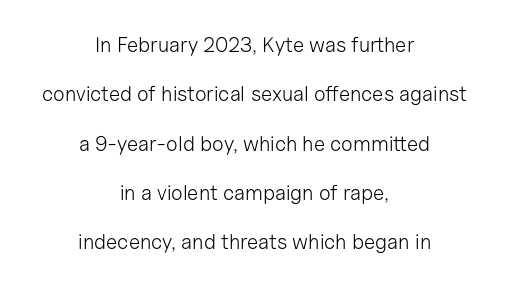
The image shows 21 px text type, upright; set centered, loose line spacing (2.35x), normal letter spacing, not underlined.
